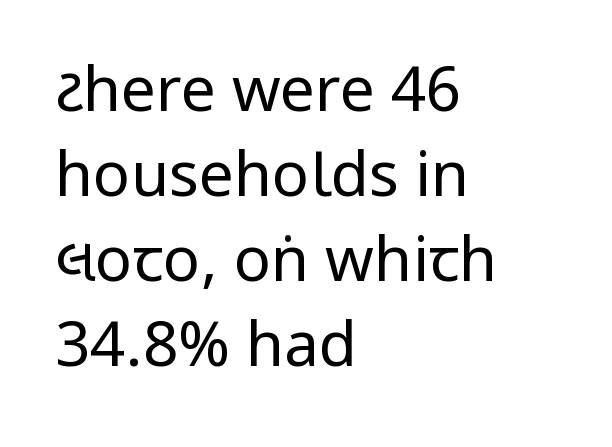
Q: Is the text bold? A: No.
Q: Is the text italic (slanted)? A: No, it is upright.
Q: Is the typeface a serif or a sans-serif typeface? A: Sans-serif.
Q: Is the text underlined? A: No.
Q: How is the paragraph aligned? A: Left-aligned.
Q: Is the spacing between letters normal or unusually wide? A: Normal.
Q: Is the spacing between lines tight, normal or loose? A: Normal.
Q: Width (condensed, normal, or wide)? A: Condensed.
Q: Stroke contrast? A: Low.
Q: x-height? A: Large.
Q: Monospaced? A: No.
